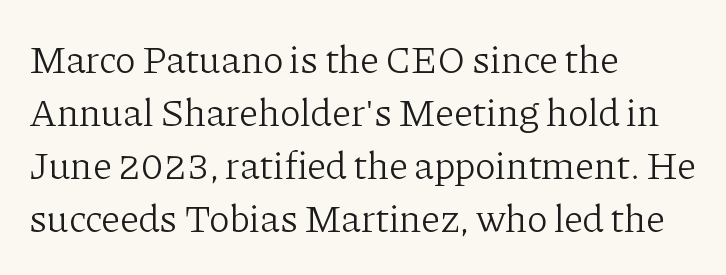
Compared with a centered layout, this one pins lines to the left instead. Designer's note — italics off, roman on. Heaviness? Minimal to ordinary, like unemphasized prose. Stroke terminals: seriffed. The leading is moderate, giving the passage an even texture. The face used here is proportionally spaced, like ordinary book or web type.
